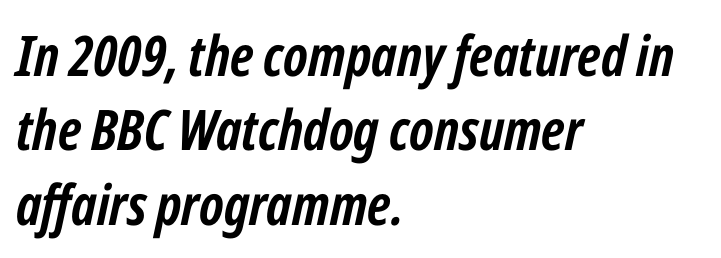
The area under the type is left untouched. Every letter is thick-stroked: bold, no question. Regular leading. Italic: yes, the glyphs are oblique. Compared with a centered layout, this one pins lines to the left instead.
